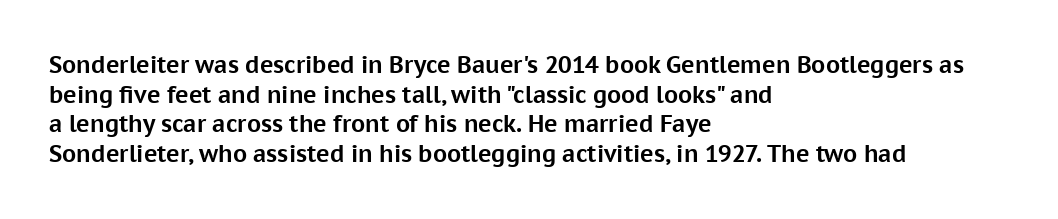
Is there any slant? The stems are plumb. Nothing unusual about the tracking: characters are spaced as the font intends. These words are printed bold, with thick strokes throughout. Evenly set lines give the paragraph a standard silhouette.
